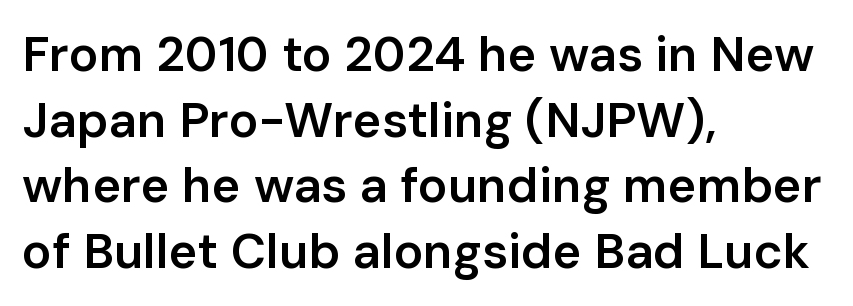
Check where the strokes stop: nothing finishes them off — pure sans. Words appear dense and cohesive because spacing is normal. Left-aligned paragraph, ragged on the right. This is moderately heavy type, rendered in semibold. The rows are spaced the way most documents space them. Looks like regular typesetting: each glyph gets only the width it needs.
